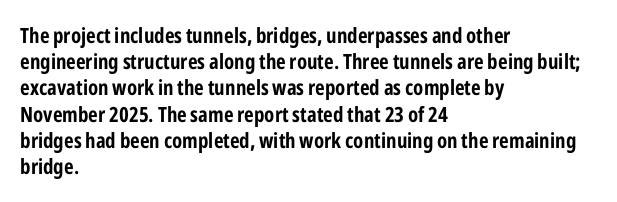
Q: Is the text bold? A: Yes.
Q: Is the text italic (slanted)? A: No, it is upright.
Q: Is the text underlined? A: No.
Q: How is the paragraph aligned? A: Left-aligned.
Q: Is the spacing between letters normal or unusually wide? A: Normal.
Q: Is the spacing between lines tight, normal or loose? A: Normal.
